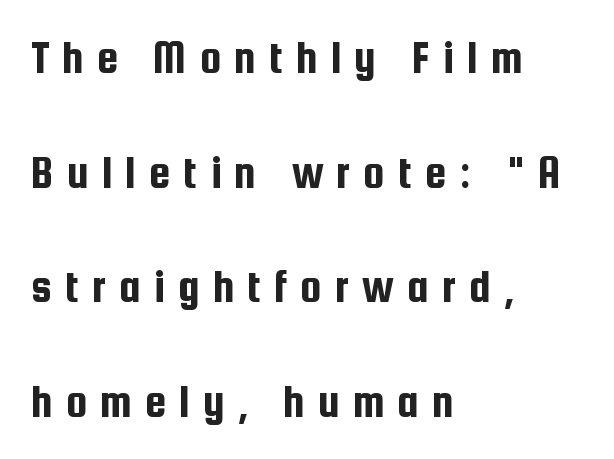
Q: Is the text italic (slanted)? A: No, it is upright.
Q: Is the typeface a serif or a sans-serif typeface? A: Sans-serif.
Q: Is the text underlined? A: No.
Q: How is the paragraph aligned? A: Left-aligned.
Q: Is the spacing between letters normal or unusually wide? A: Unusually wide.
Q: Is the spacing between lines tight, normal or loose? A: Loose.
Q: Width (condensed, normal, or wide)? A: Condensed.
Q: Stroke contrast? A: Low.
Q: x-height? A: Medium.
Q: Monospaced? A: No.
